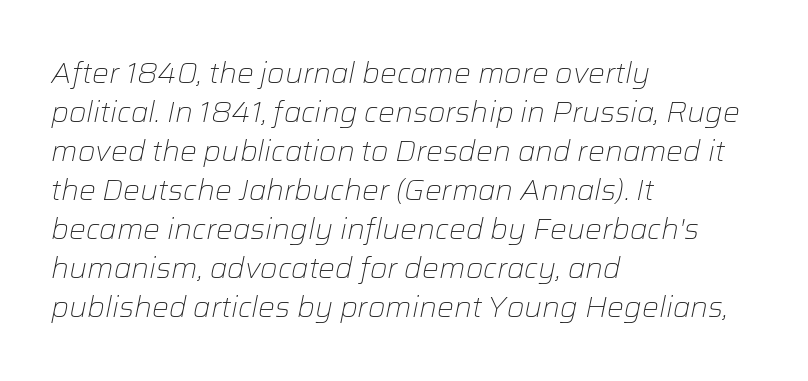
Q: Is the text bold? A: No.
Q: Is the text italic (slanted)? A: Yes, it leans right by about 12 degrees.
Q: Is the text underlined? A: No.
Q: How is the paragraph aligned? A: Left-aligned.
Q: Is the spacing between letters normal or unusually wide? A: Normal.
Q: Is the spacing between lines tight, normal or loose? A: Normal.
Q: Width (condensed, normal, or wide)? A: Normal.
Q: Stroke contrast? A: Low.
Q: x-height? A: Medium.
Q: Monospaced? A: No.
